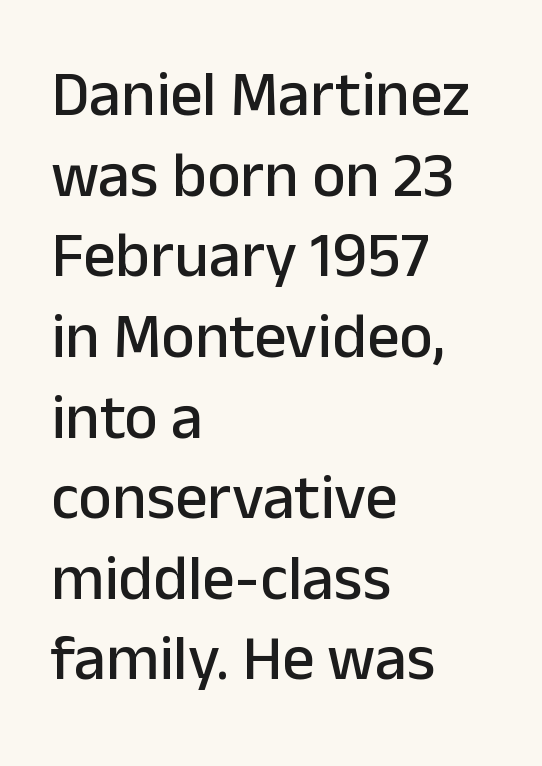
{"serif": "no", "italic": "no", "width": "normal", "stroke_contrast": "low", "x_height": "medium", "monospaced": "no", "underline": "no", "align": "left", "line_spacing": "normal", "line_spacing_ratio": 1.26, "letter_spacing": "normal", "letter_spacing_em": 0.0, "glyph_px": 64}
